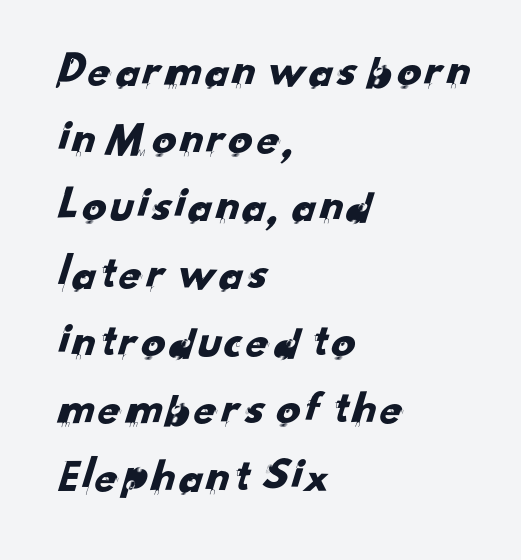
The image shows 48 px sans-serif type; set left-aligned, normal line spacing (1.41x), normal letter spacing, not underlined; low stroke contrast and a small x-height.
